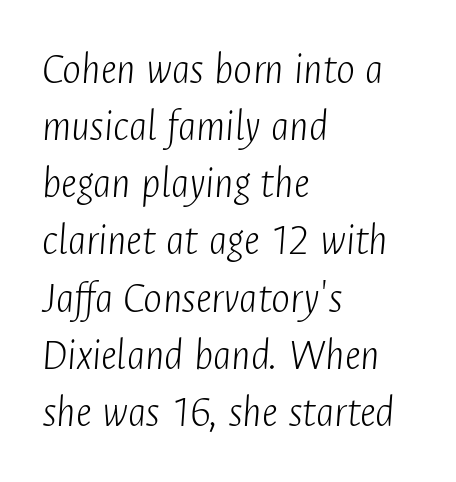
Q: Is the text bold? A: No.
Q: Is the text italic (slanted)? A: Yes, it leans right by about 4 degrees.
Q: Is the text underlined? A: No.
Q: How is the paragraph aligned? A: Left-aligned.
Q: Is the spacing between letters normal or unusually wide? A: Normal.
Q: Is the spacing between lines tight, normal or loose? A: Normal.
Q: Width (condensed, normal, or wide)? A: Condensed.
Q: Stroke contrast? A: Low.
Q: x-height? A: Medium.
Q: Monospaced? A: No.
